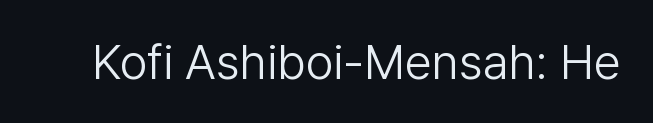
Ink coverage per letter is moderate at most. The glyphs are unaccompanied by any horizontal stroke below them. This is the regular roman posture of the typeface. Letter spacing: default.
